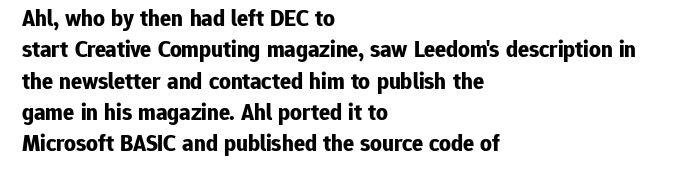
Q: Is the text bold? A: Yes.
Q: Is the text italic (slanted)? A: No, it is upright.
Q: Is the text underlined? A: No.
Q: How is the paragraph aligned? A: Left-aligned.
Q: Is the spacing between letters normal or unusually wide? A: Normal.
Q: Is the spacing between lines tight, normal or loose? A: Normal.
